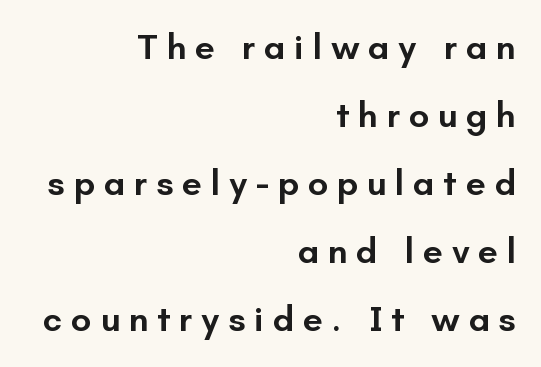
The image shows 36 px semibold sans-serif type, upright; set right-aligned, line spacing 1.89x, unusually wide letter spacing (+0.24 em), not underlined; low stroke contrast and a small x-height.
